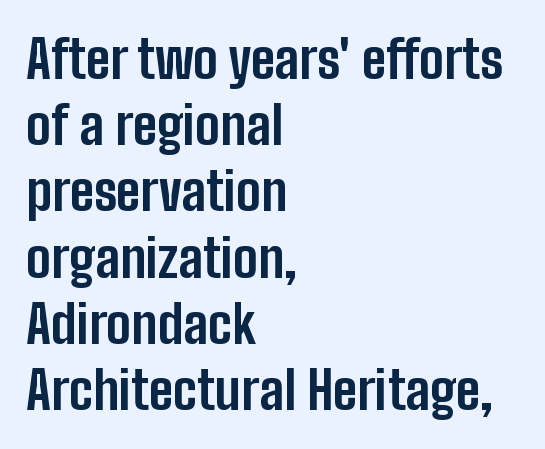
Q: Is the text bold? A: Yes.
Q: Is the text italic (slanted)? A: No, it is upright.
Q: Is the typeface a serif or a sans-serif typeface? A: Sans-serif.
Q: Is the text underlined? A: No.
Q: How is the paragraph aligned? A: Left-aligned.
Q: Is the spacing between letters normal or unusually wide? A: Normal.
Q: Is the spacing between lines tight, normal or loose? A: Normal.
Q: Width (condensed, normal, or wide)? A: Condensed.
Q: Stroke contrast? A: Low.
Q: x-height? A: Medium.
Q: Monospaced? A: No.
